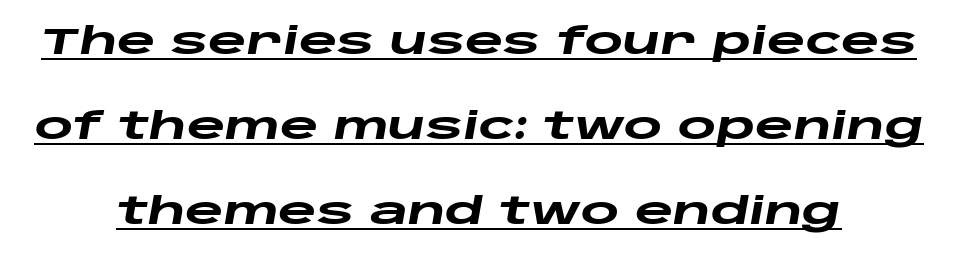
The image shows 37 px heavy, wide type, italic (leaning right); set centered, loose line spacing (2.3x), normal letter spacing, underlined; low stroke contrast and a large x-height.
